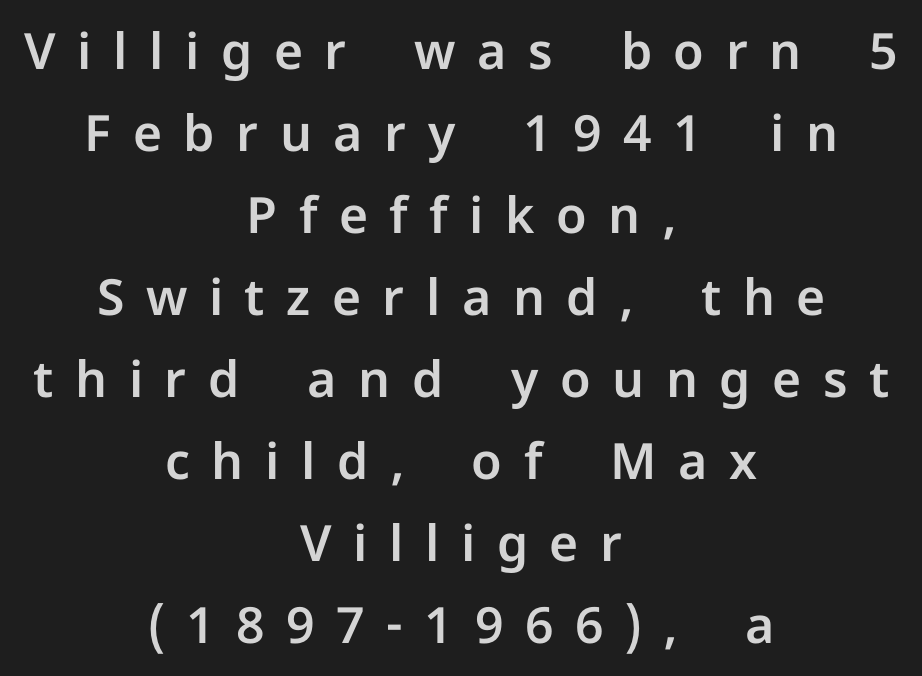
The image shows 50 px sans-serif type, upright; set centered, normal line spacing (1.64x), unusually wide letter spacing (+0.43 em), not underlined; low stroke contrast and a medium x-height.
